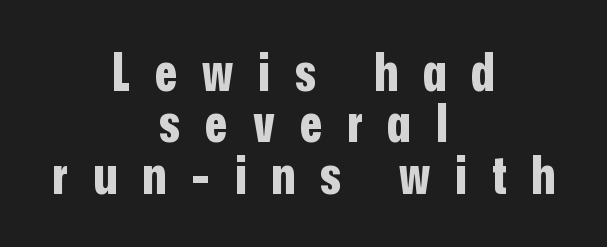
{"serif": "no", "italic": "no", "bold": "yes", "weight": "bold", "width": "condensed", "stroke_contrast": "low", "x_height": "medium", "monospaced": "no", "underline": "no", "align": "center", "line_spacing": "tight", "line_spacing_ratio": 0.99, "letter_spacing": "wide", "letter_spacing_em": 0.48, "glyph_px": 52}
